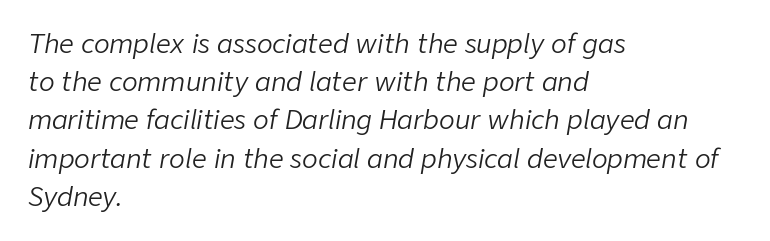
{"italic": "yes", "lean": "right", "slant_degrees": 9, "bold": "no", "underline": "no", "align": "left", "line_spacing": "normal", "line_spacing_ratio": 1.47, "letter_spacing": "normal", "letter_spacing_em": 0.0, "glyph_px": 26}
